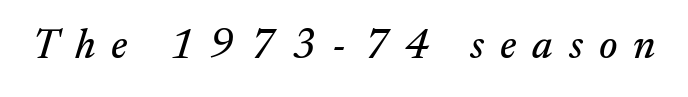
The image shows 42 px serif type, italic (leaning right); set unusually wide letter spacing (+0.38 em), not underlined; medium stroke contrast and a small x-height.
